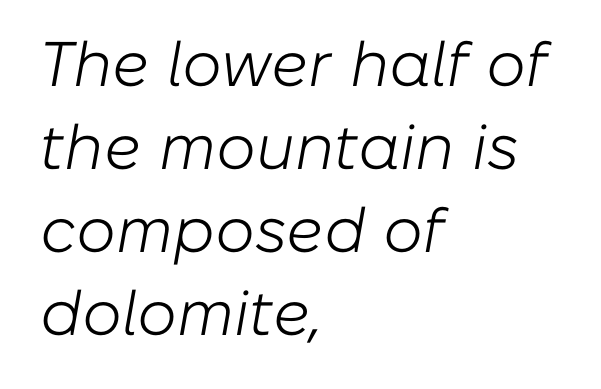
Q: Is the text bold? A: No.
Q: Is the text italic (slanted)? A: Yes, it leans right by about 10 degrees.
Q: Is the text underlined? A: No.
Q: How is the paragraph aligned? A: Left-aligned.
Q: Is the spacing between letters normal or unusually wide? A: Normal.
Q: Is the spacing between lines tight, normal or loose? A: Normal.
Q: Width (condensed, normal, or wide)? A: Normal.
Q: Stroke contrast? A: Low.
Q: x-height? A: Medium.
Q: Monospaced? A: No.
